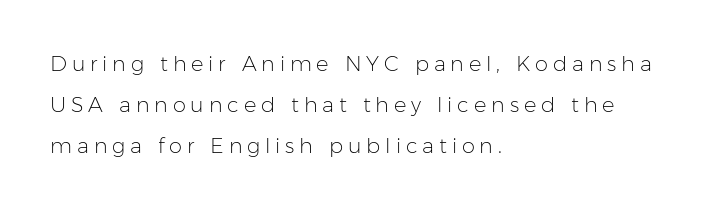
Q: Is the text bold? A: No.
Q: Is the text italic (slanted)? A: No, it is upright.
Q: Is the text underlined? A: No.
Q: How is the paragraph aligned? A: Left-aligned.
Q: Is the spacing between letters normal or unusually wide? A: Unusually wide.
Q: Is the spacing between lines tight, normal or loose? A: Loose.
